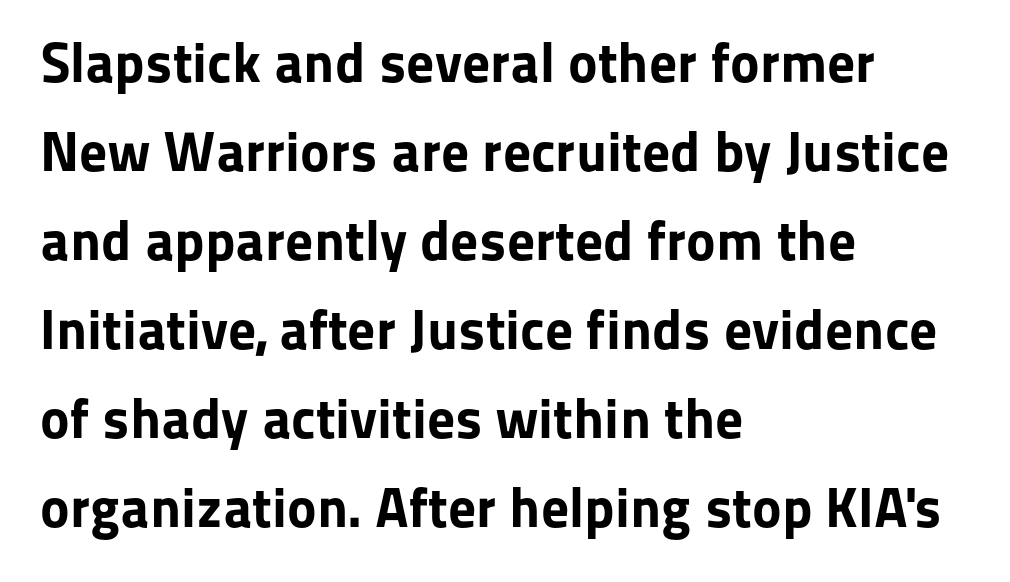
{"serif": "no", "italic": "no", "bold": "yes", "weight": "bold", "width": "normal", "stroke_contrast": "low", "x_height": "medium", "monospaced": "no", "underline": "no", "align": "left", "line_spacing": "normal", "line_spacing_ratio": 1.59, "letter_spacing": "normal", "letter_spacing_em": 0.0, "glyph_px": 56}
